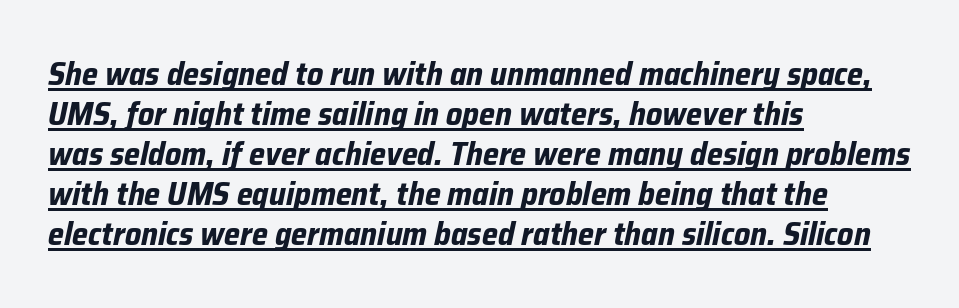
{"italic": "yes", "lean": "right", "slant_degrees": 12, "bold": "yes", "weight": "bold", "width": "normal", "stroke_contrast": "low", "x_height": "medium", "monospaced": "no", "underline": "yes", "align": "left", "line_spacing": "normal", "line_spacing_ratio": 1.25, "letter_spacing": "normal", "letter_spacing_em": 0.0, "glyph_px": 32}
